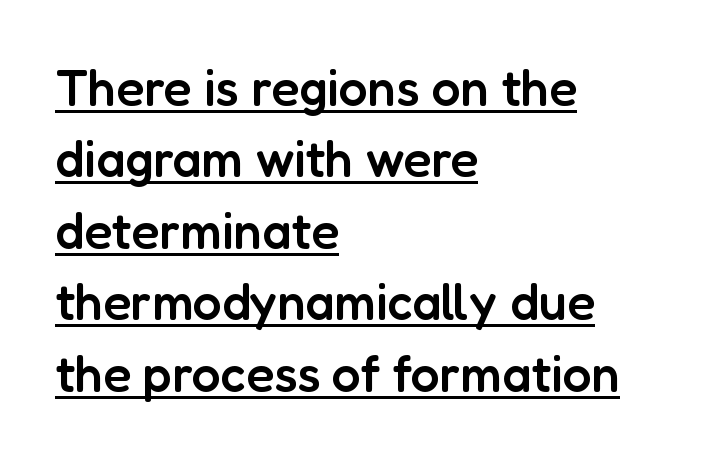
Underline: present. Line spacing here is normal. Compared with typical body copy, the letter spacing here is the same. You can tell from the bare stems that sans-serif type was used. Summary of weight: moderately heavy, a semibold.
